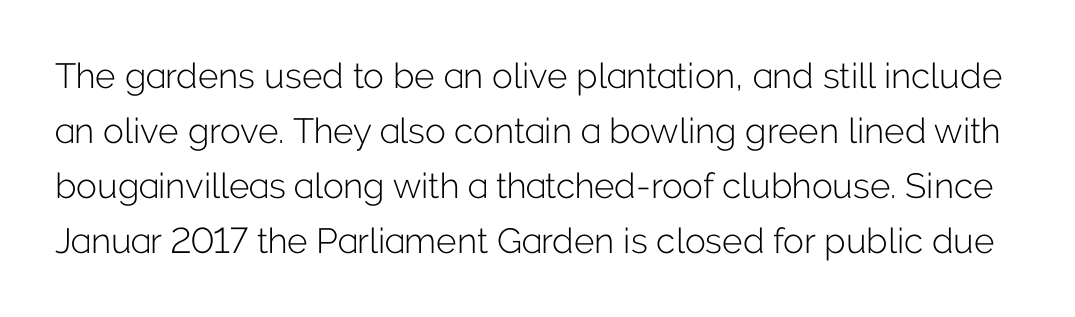
Q: Is the text bold? A: No.
Q: Is the text italic (slanted)? A: No, it is upright.
Q: Is the typeface a serif or a sans-serif typeface? A: Sans-serif.
Q: Is the text underlined? A: No.
Q: Is the spacing between letters normal or unusually wide? A: Normal.
Q: Is the spacing between lines tight, normal or loose? A: Normal.
Q: Width (condensed, normal, or wide)? A: Normal.
Q: Stroke contrast? A: Low.
Q: x-height? A: Medium.
Q: Monospaced? A: No.
